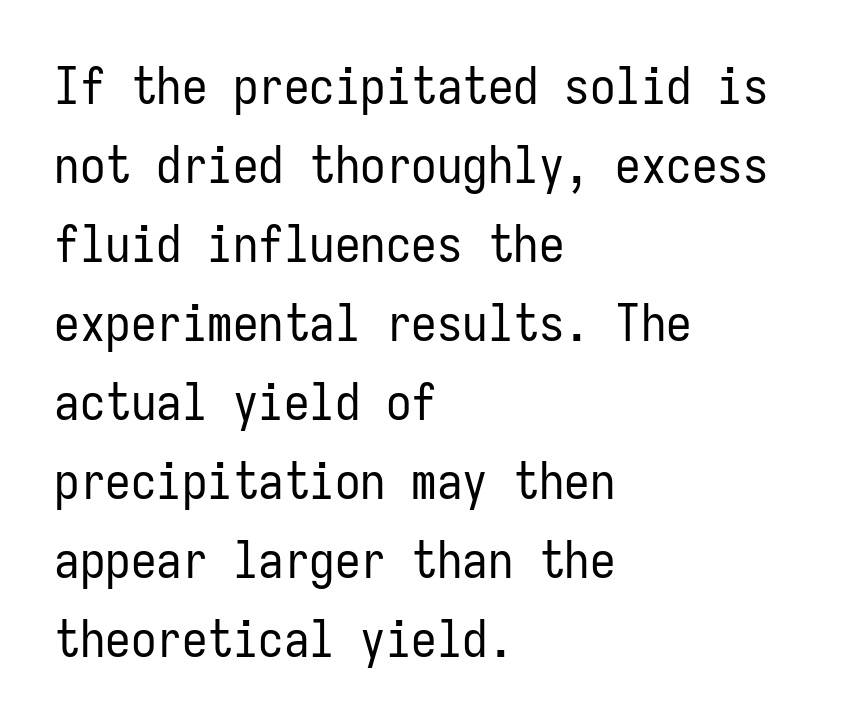
The image shows 51 px regular-weight, condensed sans-serif type, upright, monospaced; set left-aligned, normal line spacing (1.55x), normal letter spacing, not underlined; low stroke contrast and a medium x-height.
